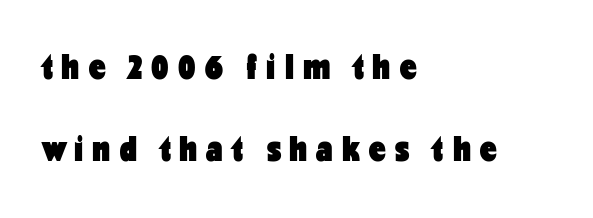
Q: Is the text bold? A: Yes.
Q: Is the text italic (slanted)? A: No, it is upright.
Q: Is the typeface a serif or a sans-serif typeface? A: Sans-serif.
Q: Is the text underlined? A: No.
Q: How is the paragraph aligned? A: Left-aligned.
Q: Is the spacing between letters normal or unusually wide? A: Unusually wide.
Q: Is the spacing between lines tight, normal or loose? A: Loose.
Q: Width (condensed, normal, or wide)? A: Condensed.
Q: Stroke contrast? A: Low.
Q: x-height? A: Medium.
Q: Monospaced? A: No.
